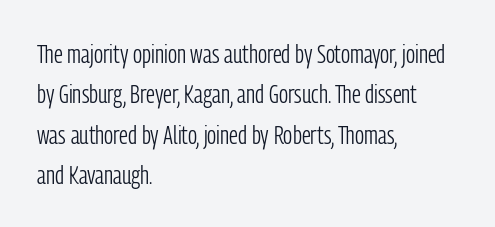
Q: Is the text bold? A: No.
Q: Is the text italic (slanted)? A: No, it is upright.
Q: Is the text underlined? A: No.
Q: How is the paragraph aligned? A: Left-aligned.
Q: Is the spacing between letters normal or unusually wide? A: Normal.
Q: Is the spacing between lines tight, normal or loose? A: Normal.
